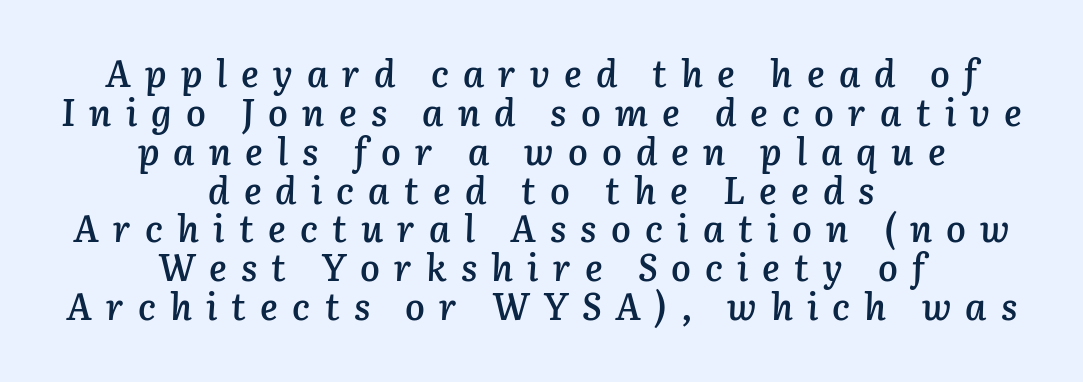
Anything drawn beneath the words? Only blank space. The typesetting leans somewhat heavy: a semibold. The whitespace from short lines is split evenly between both sides. Is there much room between lines? No — they nearly touch. Does extra space separate the letters? Yes, quite a lot of it. If you drew a line through each stem, it would be angled.
